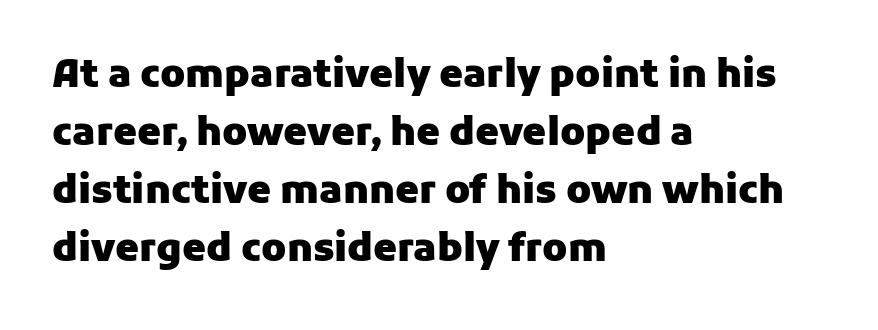
Q: Is the text bold? A: Yes.
Q: Is the text italic (slanted)? A: No, it is upright.
Q: Is the typeface a serif or a sans-serif typeface? A: Sans-serif.
Q: Is the text underlined? A: No.
Q: How is the paragraph aligned? A: Left-aligned.
Q: Is the spacing between letters normal or unusually wide? A: Normal.
Q: Is the spacing between lines tight, normal or loose? A: Normal.
Q: Width (condensed, normal, or wide)? A: Normal.
Q: Stroke contrast? A: Low.
Q: x-height? A: Medium.
Q: Monospaced? A: No.
